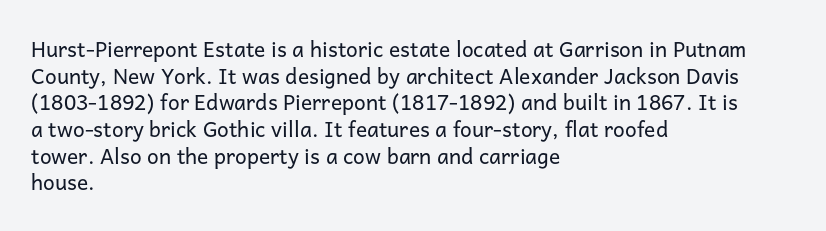
The image shows 21 px text type, upright; set left-aligned, normal line spacing (1.27x), normal letter spacing, not underlined.
